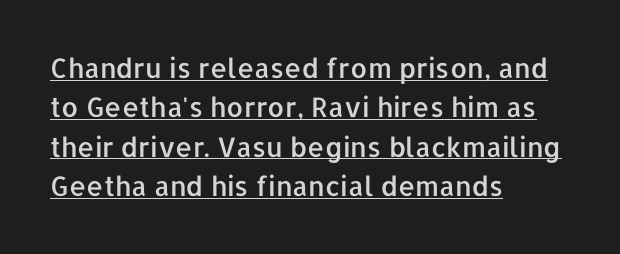
The image shows 27 px text type, upright; set left-aligned, normal line spacing (1.46x), normal letter spacing, underlined.
